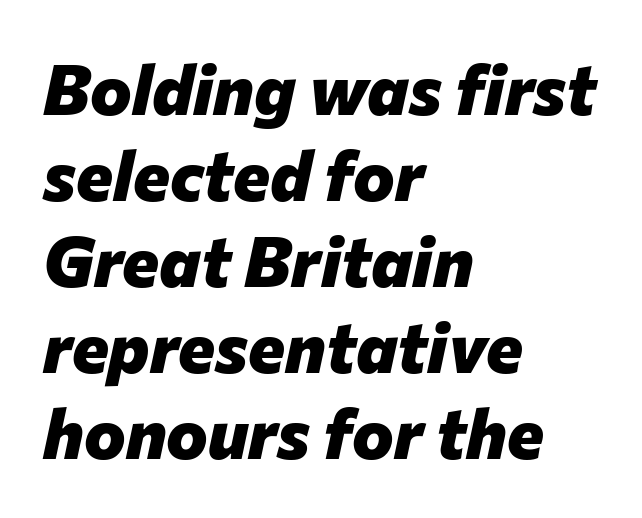
{"italic": "yes", "lean": "right", "slant_degrees": 12, "bold": "yes", "weight": "heavy", "width": "normal", "stroke_contrast": "low", "x_height": "medium", "monospaced": "no", "underline": "no", "align": "left", "line_spacing_ratio": 1.23, "letter_spacing": "normal", "letter_spacing_em": 0.0, "glyph_px": 70}
